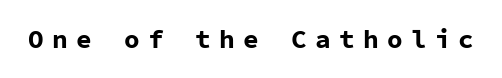
The image shows 26 px bold type, upright; set unusually wide letter spacing (+0.32 em), not underlined.
